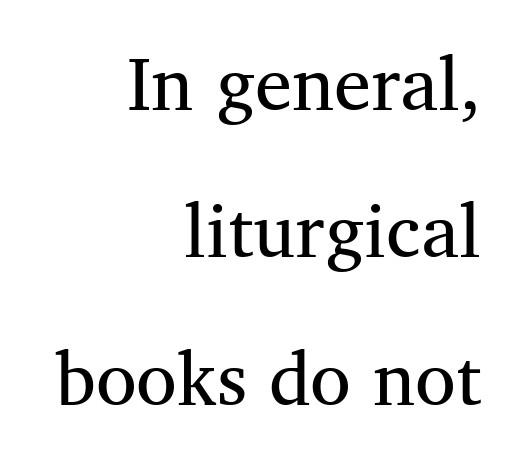
The type sits square on the baseline with zero lean. Horizontal alignment here is rightward, an uncommon choice for prose. Each letter's strokes conclude with small projecting serifs. Loosely led — the rows are spread out.
